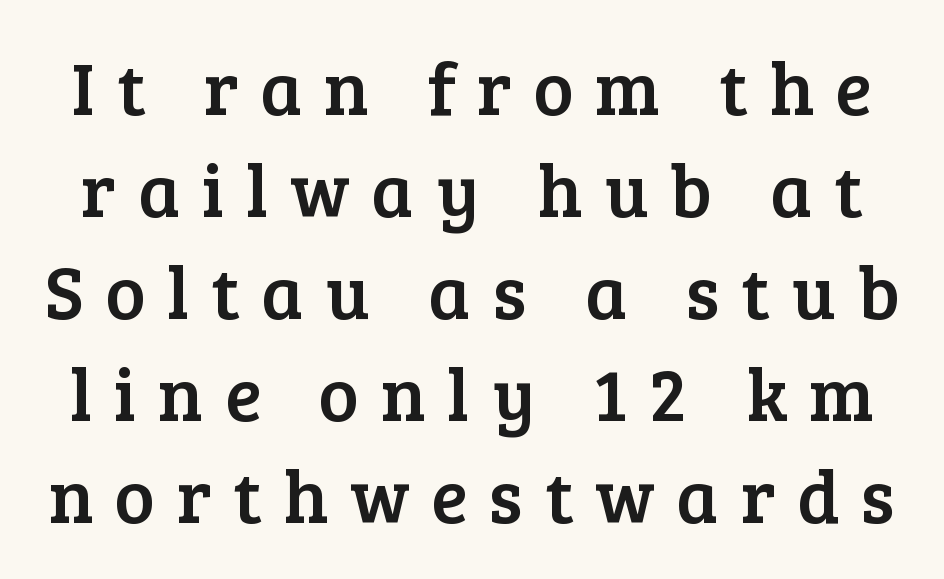
{"serif": "yes", "italic": "no", "width": "normal", "stroke_contrast": "low", "x_height": "medium", "monospaced": "no", "underline": "no", "line_spacing": "normal", "line_spacing_ratio": 1.36, "letter_spacing": "wide", "letter_spacing_em": 0.29, "glyph_px": 75}
